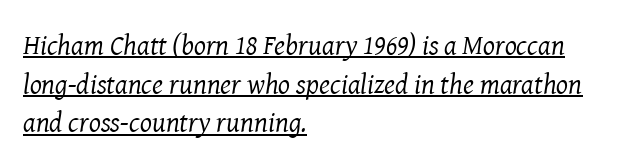
Which margin do the lines hug? The left one — the right edge is uneven. The glyphs in this specimen are seriffed. The rendering applies a slant to the glyphs. Standard letterfit; no display-style spreading of the glyphs. The passage shown is not bold in any degree. Looks like regular typesetting: each glyph gets only the width it needs.
